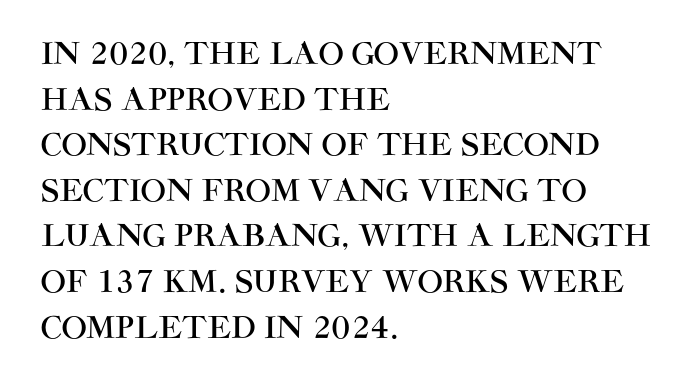
{"serif": "no", "italic": "no", "width": "normal", "stroke_contrast": "high", "x_height": "large", "monospaced": "no", "underline": "no", "align": "left", "line_spacing": "normal", "line_spacing_ratio": 1.52, "letter_spacing": "normal", "letter_spacing_em": 0.0, "glyph_px": 30}
